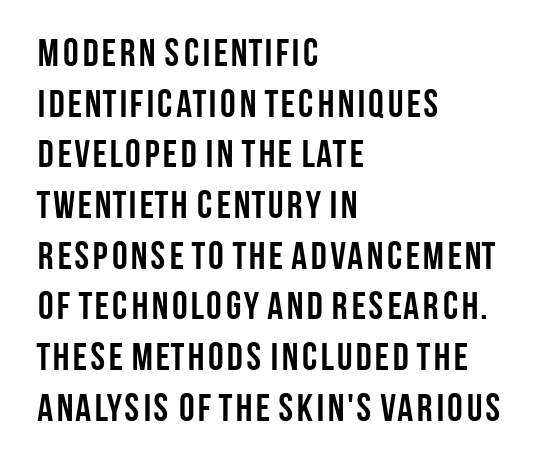
{"serif": "no", "italic": "no", "bold": "yes", "weight": "semibold", "width": "condensed", "stroke_contrast": "low", "x_height": "large", "monospaced": "no", "underline": "no", "align": "left", "line_spacing": "normal", "line_spacing_ratio": 1.3, "letter_spacing": "normal", "letter_spacing_em": 0.0, "glyph_px": 39}
